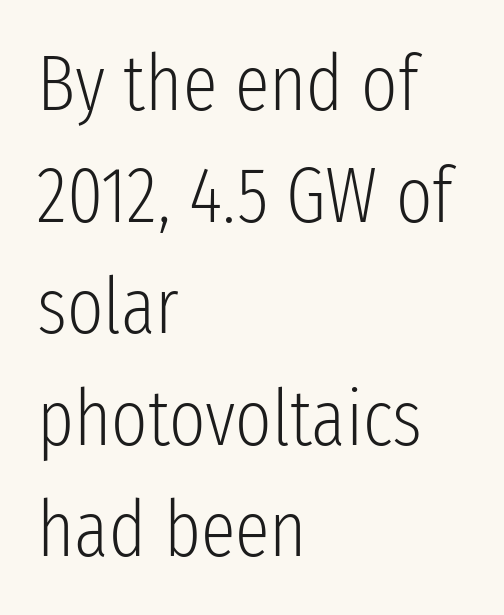
The image shows 78 px light, condensed sans-serif type, upright; set left-aligned, normal line spacing (1.43x), normal letter spacing, not underlined; low stroke contrast and a medium x-height.
